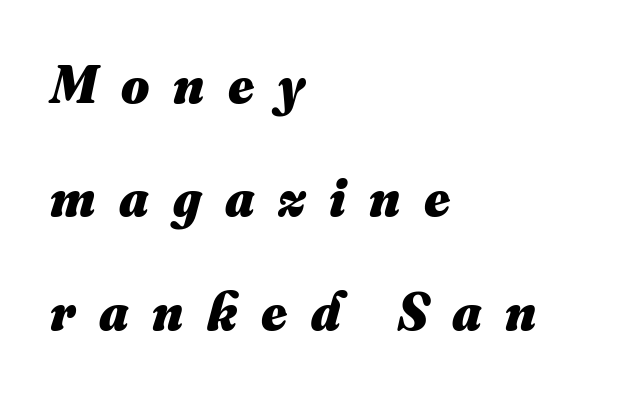
The image shows 54 px heavy type; set left-aligned, loose line spacing (2.1x), unusually wide letter spacing (+0.44 em), not underlined; medium stroke contrast and a small x-height.
